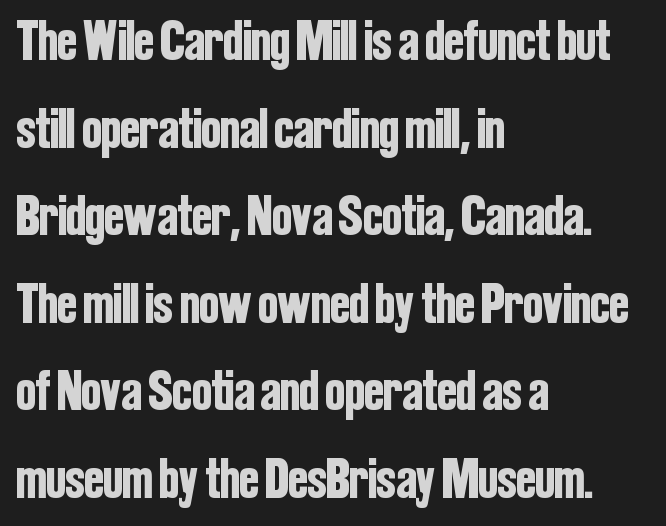
Q: Is the text italic (slanted)? A: No, it is upright.
Q: Is the typeface a serif or a sans-serif typeface? A: Sans-serif.
Q: Is the text underlined? A: No.
Q: How is the paragraph aligned? A: Left-aligned.
Q: Is the spacing between letters normal or unusually wide? A: Normal.
Q: Is the spacing between lines tight, normal or loose? A: Normal.
Q: Width (condensed, normal, or wide)? A: Condensed.
Q: Stroke contrast? A: Low.
Q: x-height? A: Medium.
Q: Monospaced? A: No.
